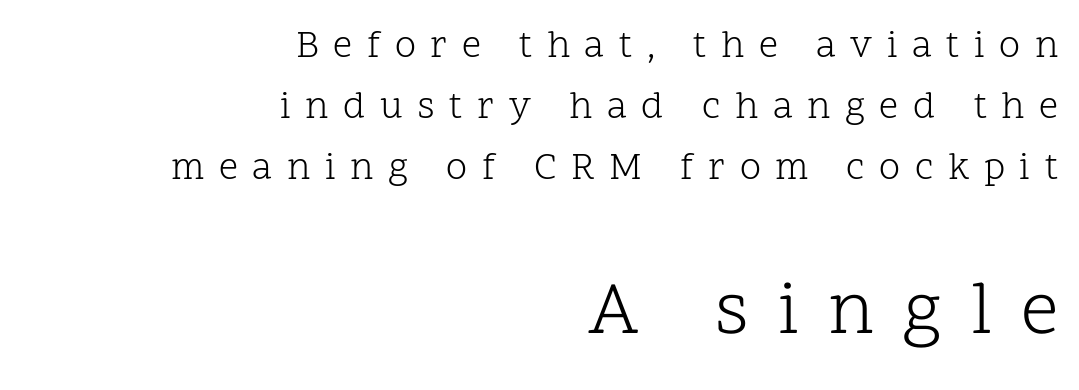
Observe the wide spacing: letters keep a clear distance from each other. You could not count columns in this text — the font is proportionally spaced. In terms of posture, this sample is upright. These lines sit exactly where default settings would place them. The area under the type is left untouched.
